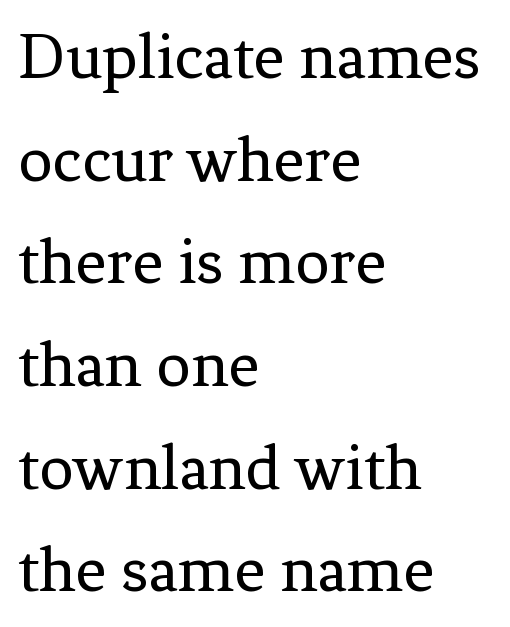
{"serif": "yes", "italic": "no", "bold": "no", "weight": "regular", "width": "normal", "stroke_contrast": "low", "x_height": "medium", "monospaced": "no", "underline": "no", "align": "left", "line_spacing": "normal", "line_spacing_ratio": 1.51, "letter_spacing": "normal", "letter_spacing_em": 0.0, "glyph_px": 68}
